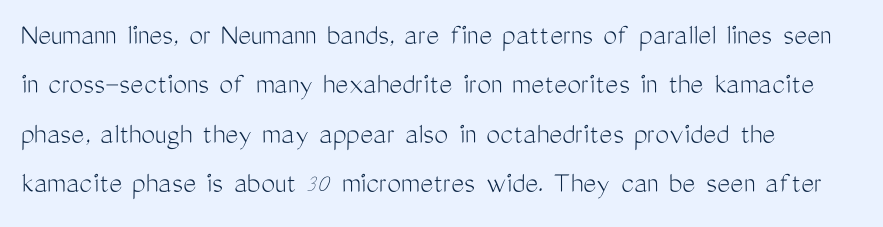
{"serif": "no", "italic": "no", "bold": "no", "weight": "light", "width": "condensed", "stroke_contrast": "medium", "x_height": "medium", "monospaced": "no", "underline": "no", "align": "left", "line_spacing": "normal", "line_spacing_ratio": 1.59, "letter_spacing": "normal", "letter_spacing_em": 0.0, "glyph_px": 31}
